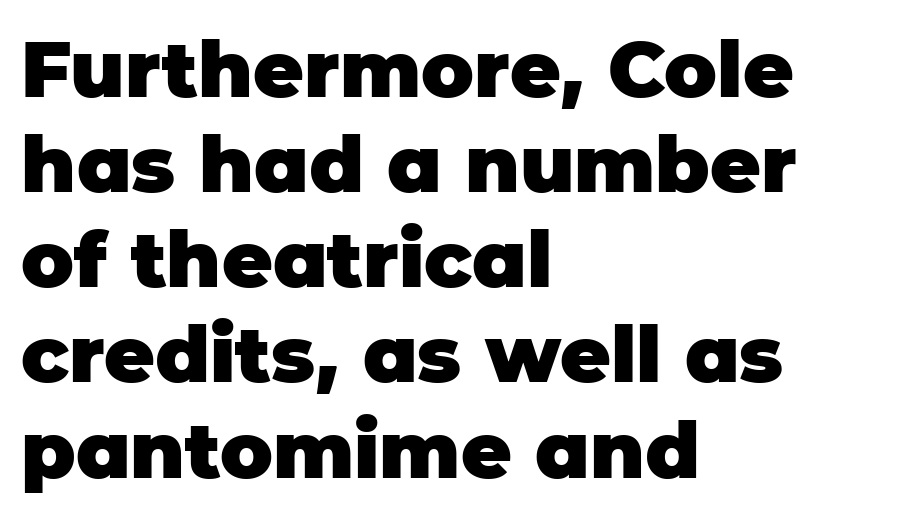
The image shows 78 px heavy sans-serif type, upright; set left-aligned, line spacing 1.22x, normal letter spacing, not underlined; low stroke contrast and a large x-height.
